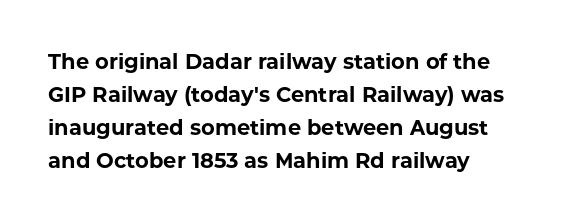
The sample has been set heavy, in full bold. Any mark beneath the type? The region is blank. The ragged edge is on the right, which tells us the setting is flush left. This sample uses plain, unmodified letter spacing. Posture: vertical. Does the leading feel generous? No, just average.
